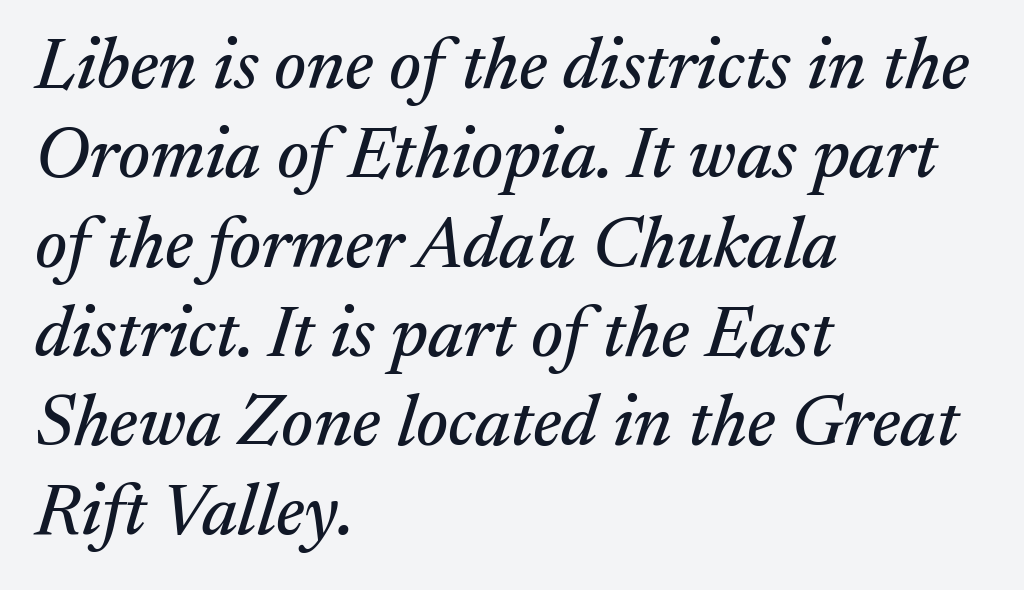
Q: Is the text italic (slanted)? A: Yes, it leans right by about 17 degrees.
Q: Is the typeface a serif or a sans-serif typeface? A: Serif.
Q: Is the text underlined? A: No.
Q: How is the paragraph aligned? A: Left-aligned.
Q: Is the spacing between letters normal or unusually wide? A: Normal.
Q: Width (condensed, normal, or wide)? A: Normal.
Q: Stroke contrast? A: Medium.
Q: x-height? A: Medium.
Q: Monospaced? A: No.
